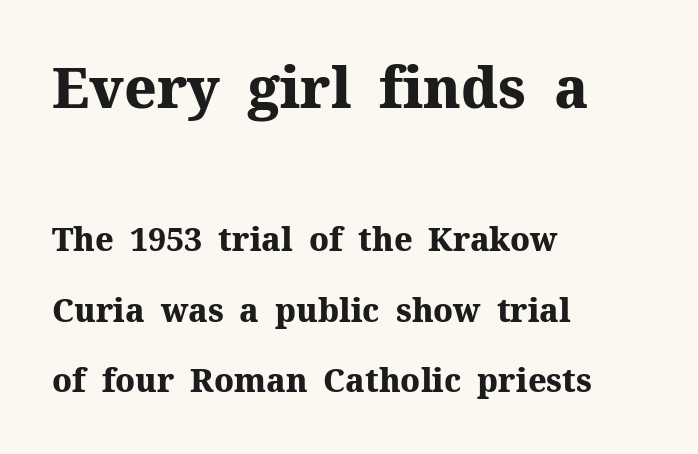
The typesetter chose a ragged-right arrangement here. Quick note: underline off. On the weight axis this lands at bold, roughly 700. Type size steps down from the first block to the second. You could call the tracking neutral — neither tight nor loose.
